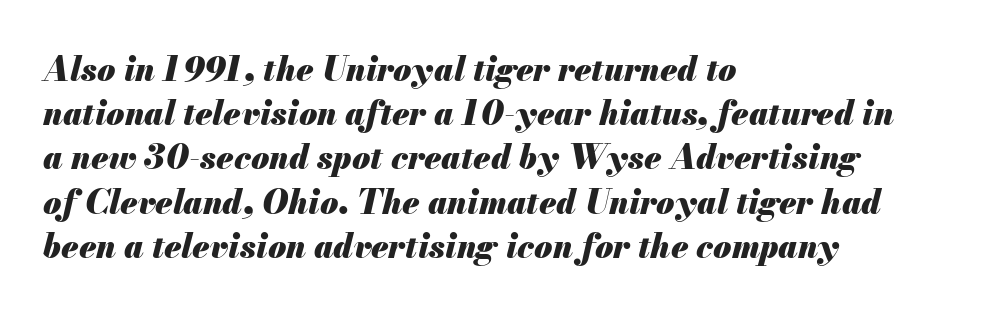
The image shows 33 px heavy type, italic (leaning right); set left-aligned, normal line spacing (1.34x), normal letter spacing, not underlined; medium stroke contrast and a small x-height.
